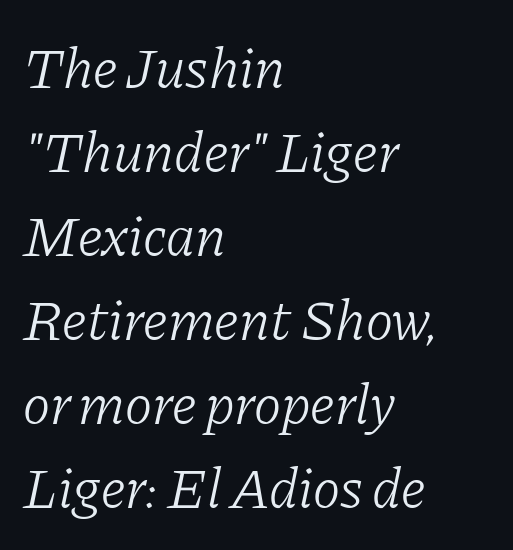
The image shows 58 px light serif type, italic (leaning right); set left-aligned, normal line spacing (1.45x), normal letter spacing, not underlined; low stroke contrast and a medium x-height.
